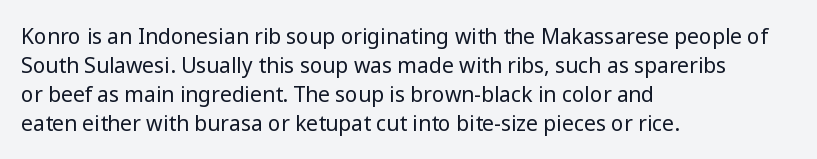
{"italic": "no", "bold": "no", "underline": "no", "align": "left", "line_spacing": "normal", "line_spacing_ratio": 1.38, "letter_spacing": "normal", "letter_spacing_em": 0.0, "glyph_px": 21}
